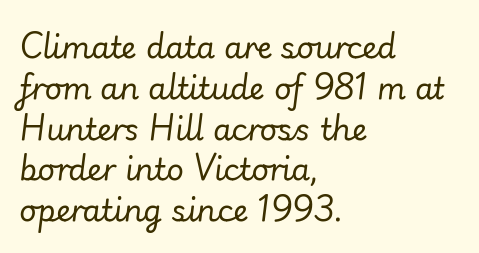
{"italic": "yes", "lean": "right", "slant_degrees": 7, "bold": "no", "weight": "regular", "width": "normal", "stroke_contrast": "low", "x_height": "small", "monospaced": "no", "underline": "no", "align": "left", "line_spacing": "normal", "line_spacing_ratio": 1.36, "letter_spacing": "normal", "letter_spacing_em": 0.0, "glyph_px": 30}
